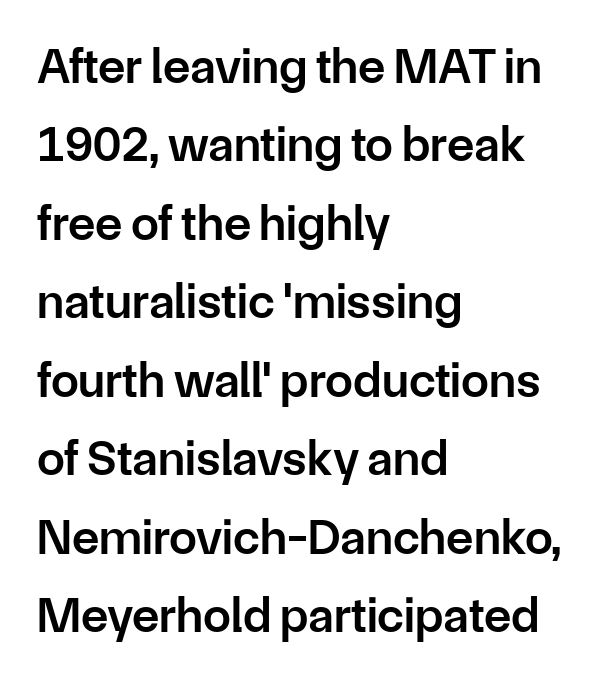
The designer left line spacing at the default. Short and long lines alike share a common starting point at left. Tracking here is standard; glyphs follow each other at the usual distance. In terms of letterform style, serifs are entirely absent.
